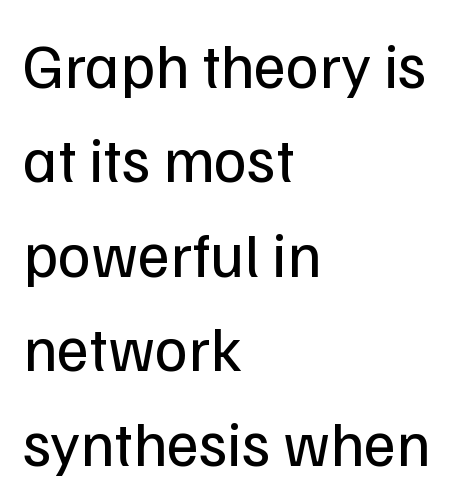
The image shows 63 px regular-weight sans-serif type, upright; set left-aligned, normal line spacing (1.5x), normal letter spacing, not underlined; low stroke contrast and a medium x-height.
